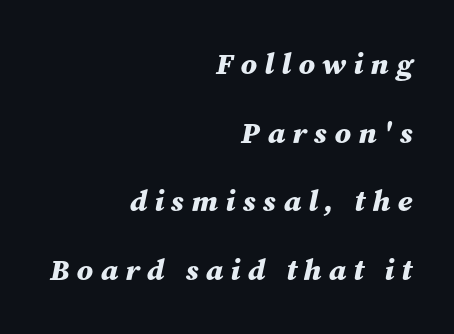
Q: Is the text bold? A: Yes.
Q: Is the text italic (slanted)? A: Yes, it leans right by about 12 degrees.
Q: Is the text underlined? A: No.
Q: How is the paragraph aligned? A: Right-aligned.
Q: Is the spacing between letters normal or unusually wide? A: Unusually wide.
Q: Is the spacing between lines tight, normal or loose? A: Loose.
Q: Width (condensed, normal, or wide)? A: Normal.
Q: Stroke contrast? A: Medium.
Q: x-height? A: Medium.
Q: Monospaced? A: No.
